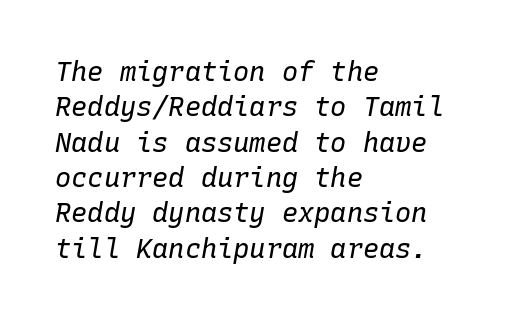
Nobody touched the tracking dial on this one. Weight: not bold — regular or lighter. The rendering anchors every line to the left-hand side. Students, observe: this is what conventionally led text looks like. Emphasis-style slanted type is in use. Honestly, there is no underline to notice here at all.
